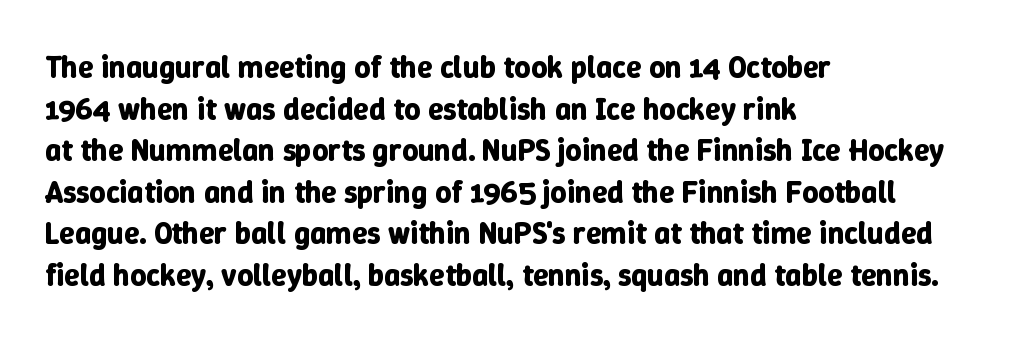
The image shows 31 px bold type, upright; set left-aligned, normal line spacing (1.34x), normal letter spacing, not underlined; low stroke contrast and a medium x-height.
